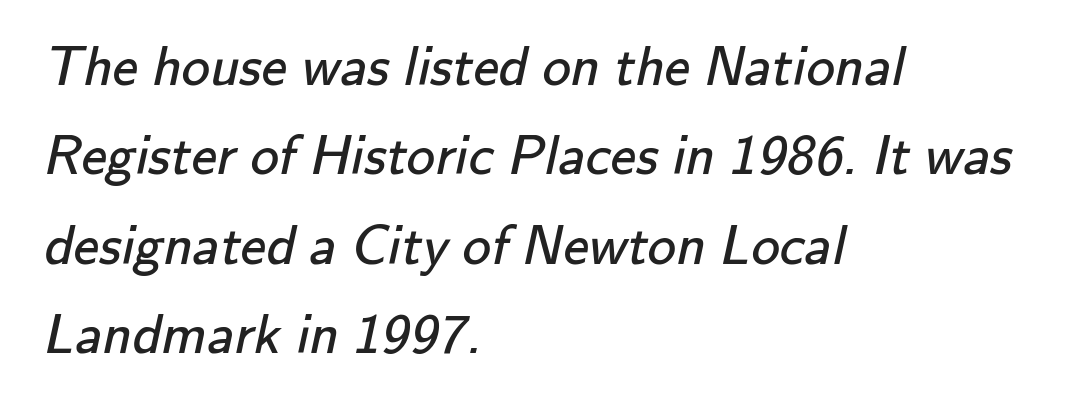
{"serif": "no", "bold": "no", "weight": "regular", "width": "normal", "stroke_contrast": "low", "x_height": "small", "monospaced": "no", "underline": "no", "align": "left", "line_spacing": "normal", "line_spacing_ratio": 1.57, "letter_spacing": "normal", "letter_spacing_em": 0.0, "glyph_px": 57}
